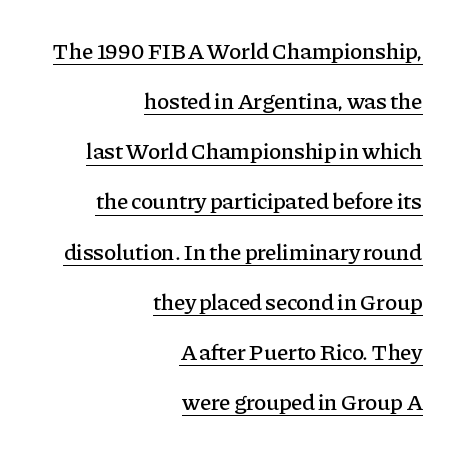
{"italic": "no", "underline": "yes", "align": "right", "line_spacing": "loose", "line_spacing_ratio": 2.18, "letter_spacing": "normal", "letter_spacing_em": 0.0, "glyph_px": 23}
